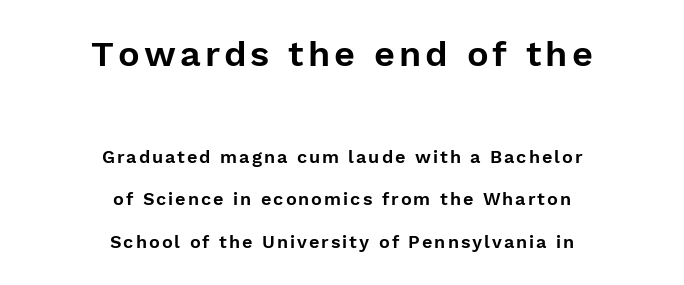
The image shows 36 px sans-serif type, upright; set centered, loose line spacing (2.36x), not underlined; the first (top) block is 2.0x larger; low stroke contrast and a medium x-height.
